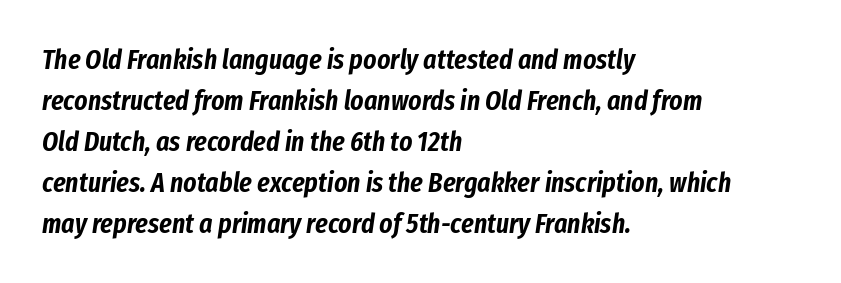
The image shows 28 px condensed type, italic (leaning right); set left-aligned, normal line spacing (1.46x), normal letter spacing, not underlined; low stroke contrast and a medium x-height.
